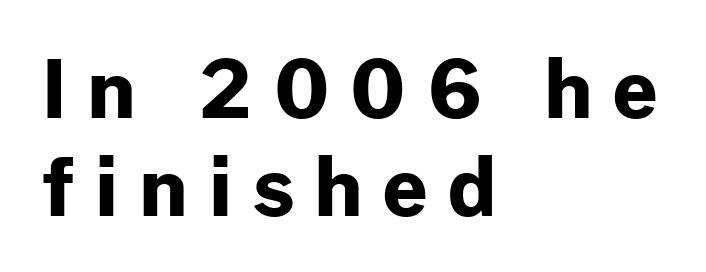
Here the designer chose a conventional face with non-uniform glyph widths. What weight is shown? A full bold with thick strokes. This sample uses a sans-serif face. The rag falls on the right side of this text block. No italicization has been applied; the sample stays upright.
